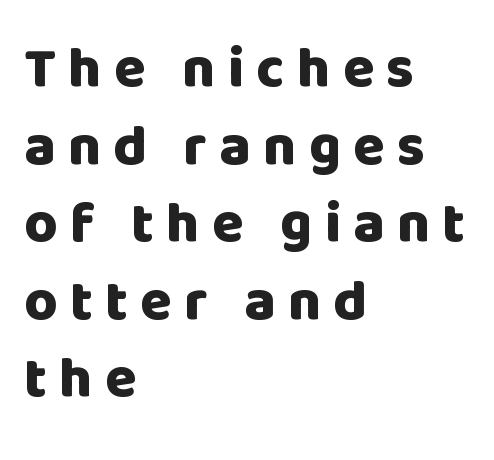
Short note: letters widely spaced. The compositor pushed each line to the left boundary. The font's upright variant was chosen for this text. The leading is moderate, giving the passage an even texture. The designer went with a sans here, leaving each stem footless.
